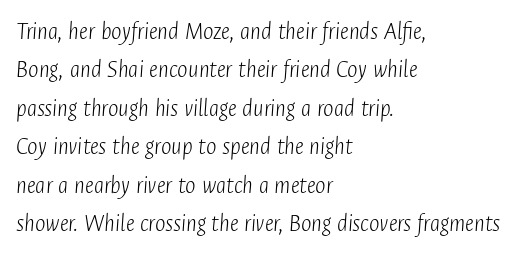
{"italic": "yes", "lean": "right", "slant_degrees": 4, "bold": "no", "underline": "no", "align": "left", "line_spacing": "normal", "line_spacing_ratio": 1.54, "letter_spacing": "normal", "letter_spacing_em": 0.0, "glyph_px": 25}
